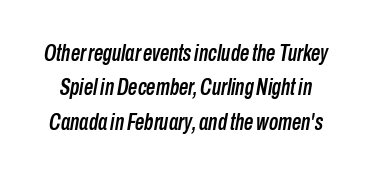
Q: Is the text italic (slanted)? A: Yes, it leans right by about 10 degrees.
Q: Is the text underlined? A: No.
Q: Is the spacing between letters normal or unusually wide? A: Normal.
Q: Is the spacing between lines tight, normal or loose? A: Normal.
